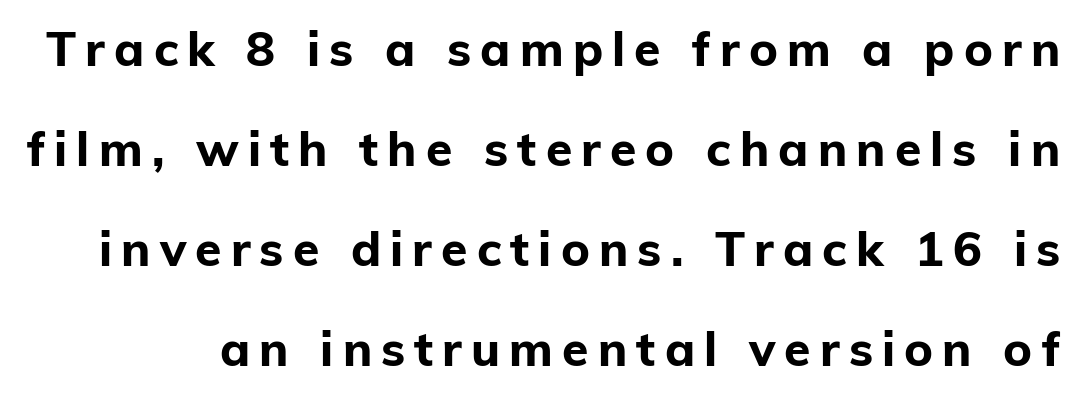
Q: Is the text bold? A: Yes.
Q: Is the text italic (slanted)? A: No, it is upright.
Q: Is the typeface a serif or a sans-serif typeface? A: Sans-serif.
Q: Is the text underlined? A: No.
Q: Is the spacing between lines tight, normal or loose? A: Loose.
Q: Width (condensed, normal, or wide)? A: Normal.
Q: Stroke contrast? A: Low.
Q: x-height? A: Medium.
Q: Monospaced? A: No.
